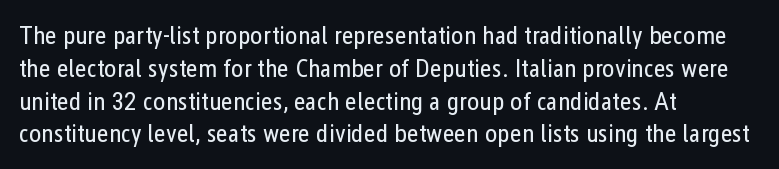
Check the space under the baseline: it is left empty. Posture: upright roman. Is the type heavy? It reads as light-to-regular instead. One-word summary of the alignment: left. The line-height multiplier appears to be the usual default.
